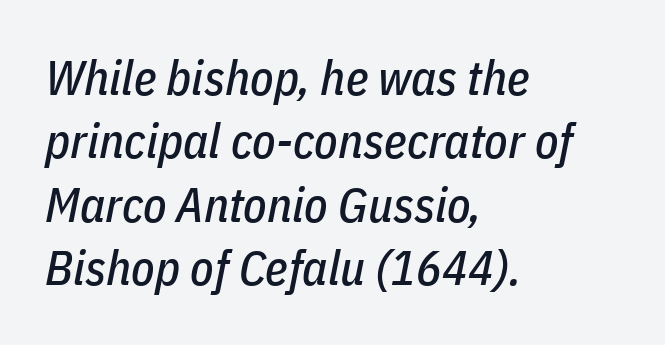
The image shows 48 px condensed type, italic (leaning right); set left-aligned, normal line spacing (1.32x), normal letter spacing, not underlined; low stroke contrast and a medium x-height.
